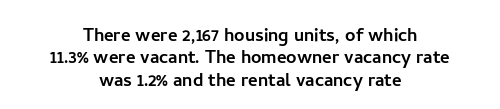
Does the copy run flush right? No — it is centered line by line. The type is set solid horizontally, with unmodified tracking. You can tell it's not italic because the verticals are truly vertical. What's the leading like? Squeezed, with rows nearly overlapping.
